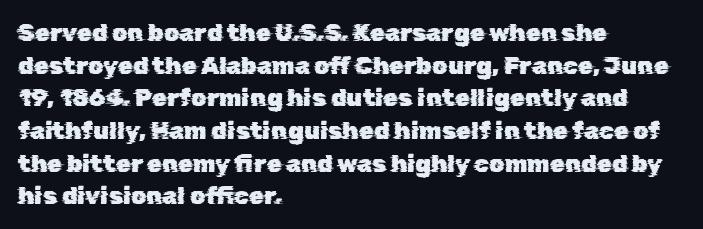
The image shows 24 px text type; set left-aligned, normal line spacing (1.36x), normal letter spacing, not underlined.
